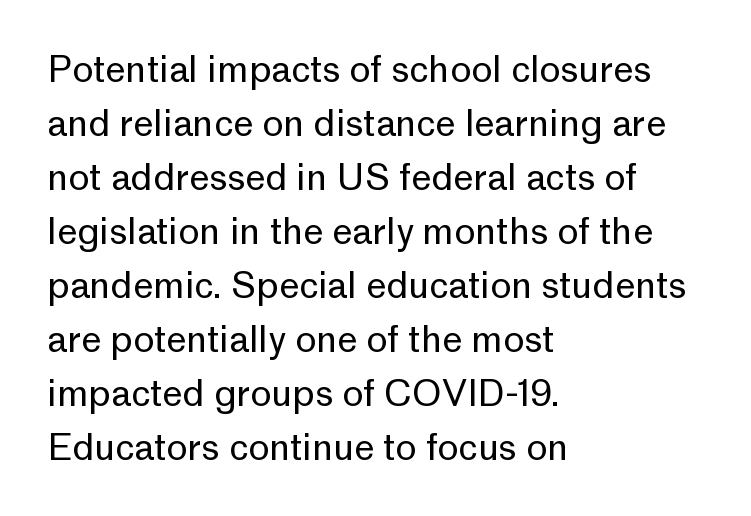
{"serif": "no", "italic": "no", "bold": "no", "weight": "regular", "width": "normal", "stroke_contrast": "low", "x_height": "medium", "monospaced": "no", "underline": "no", "align": "left", "line_spacing": "normal", "line_spacing_ratio": 1.5, "letter_spacing": "normal", "letter_spacing_em": 0.0, "glyph_px": 36}
